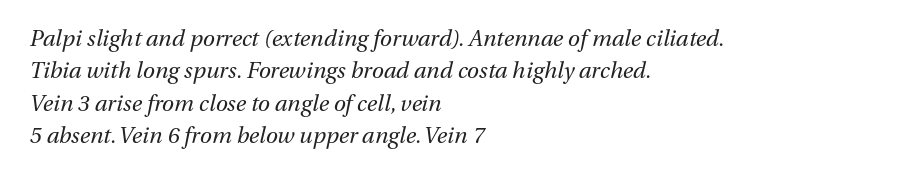
The image shows 22 px text type, italic (leaning right); set left-aligned, normal line spacing (1.47x), normal letter spacing, not underlined.
